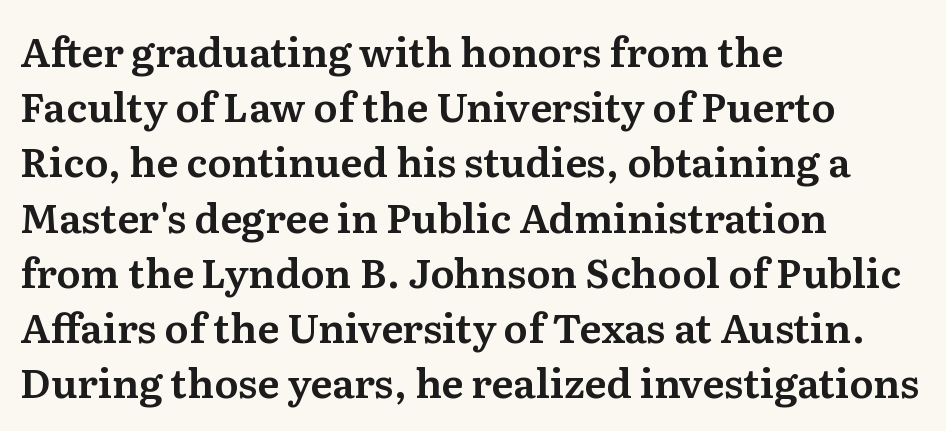
Q: Is the text italic (slanted)? A: No, it is upright.
Q: Is the typeface a serif or a sans-serif typeface? A: Serif.
Q: Is the text underlined? A: No.
Q: How is the paragraph aligned? A: Left-aligned.
Q: Is the spacing between letters normal or unusually wide? A: Normal.
Q: Is the spacing between lines tight, normal or loose? A: Normal.
Q: Width (condensed, normal, or wide)? A: Normal.
Q: Stroke contrast? A: Medium.
Q: x-height? A: Medium.
Q: Monospaced? A: No.
